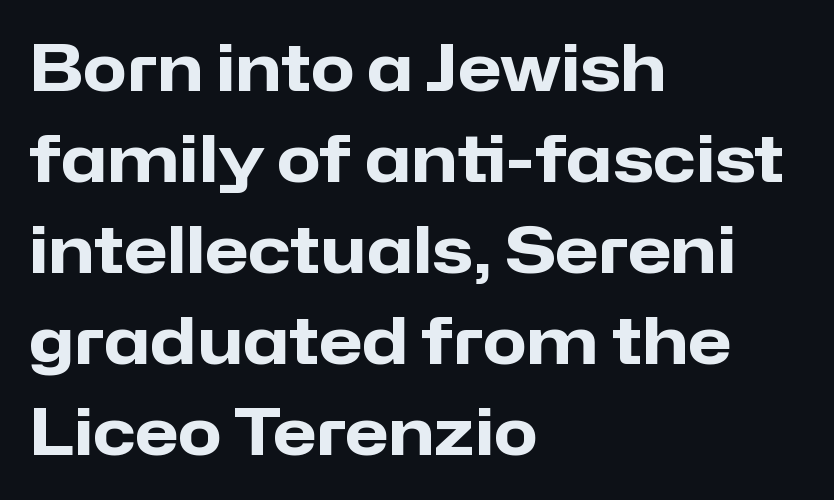
Q: Is the text bold? A: Yes.
Q: Is the text italic (slanted)? A: No, it is upright.
Q: Is the typeface a serif or a sans-serif typeface? A: Sans-serif.
Q: Is the text underlined? A: No.
Q: How is the paragraph aligned? A: Left-aligned.
Q: Is the spacing between letters normal or unusually wide? A: Normal.
Q: Is the spacing between lines tight, normal or loose? A: Normal.
Q: Width (condensed, normal, or wide)? A: Normal.
Q: Stroke contrast? A: Low.
Q: x-height? A: Medium.
Q: Monospaced? A: No.
